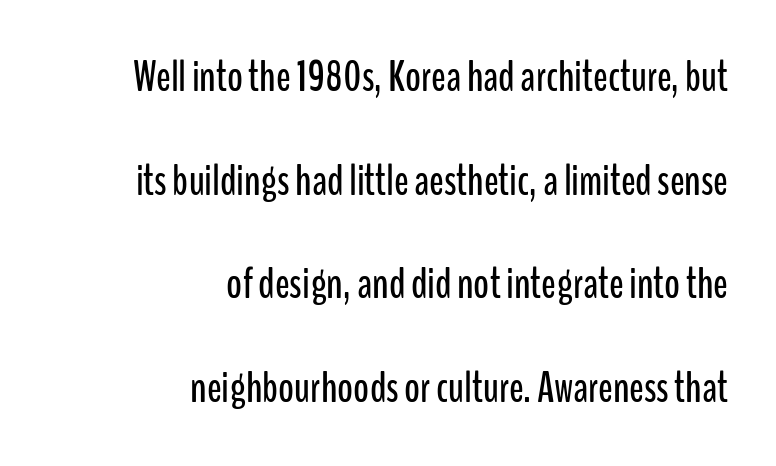
{"serif": "no", "italic": "no", "width": "condensed", "stroke_contrast": "low", "x_height": "medium", "monospaced": "no", "underline": "no", "align": "right", "line_spacing": "loose", "line_spacing_ratio": 2.41, "letter_spacing": "normal", "letter_spacing_em": 0.0, "glyph_px": 43}
